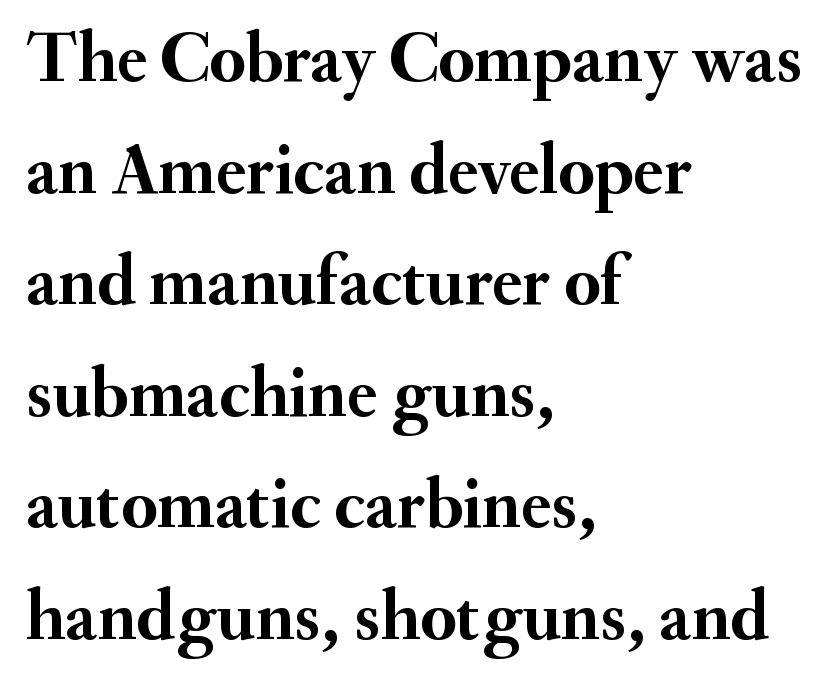
Baseline-to-baseline distance is the conventional proportion of letter height. The typeface chosen for these lines features serifs. Italic: no, the glyphs are upright roman. Each line starts at the same left margin while the right side varies. Check the space under the baseline: it is left empty.
